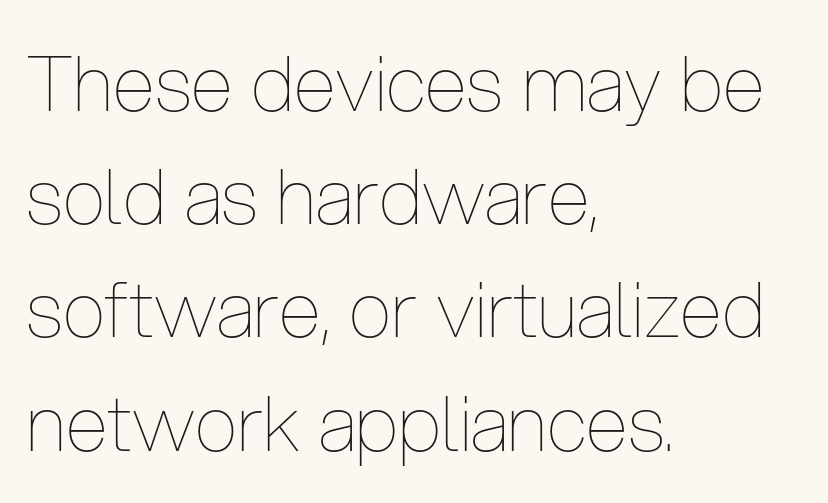
Q: Is the text bold? A: No.
Q: Is the text italic (slanted)? A: No, it is upright.
Q: Is the text underlined? A: No.
Q: How is the paragraph aligned? A: Left-aligned.
Q: Is the spacing between letters normal or unusually wide? A: Normal.
Q: Is the spacing between lines tight, normal or loose? A: Normal.
Q: Width (condensed, normal, or wide)? A: Condensed.
Q: Stroke contrast? A: Low.
Q: x-height? A: Medium.
Q: Monospaced? A: No.
